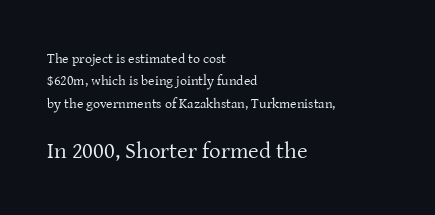
Designer's note — italics off, roman on. Teacher's note: observe the even left margin — that is flush-left alignment. Does extra space separate the letters? No, they use regular spacing. The space beneath each line is pristine and unruled. Block two is the big one; block one sits smaller above it.
